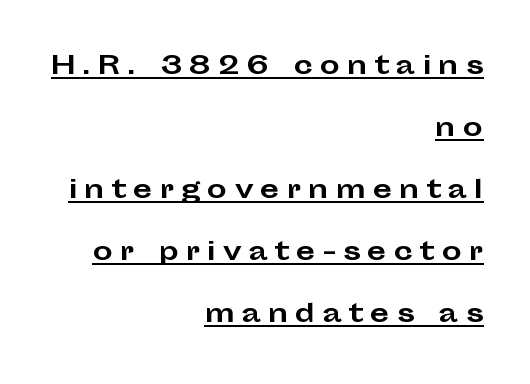
Tall strokes in this sample are plumb rather than angled. Does extra space separate the letters? Yes, quite a lot of it. Summary of vertical rhythm: relaxed, with wide interline spacing. I'd describe the lettering as bold — thick and assertive. The rendered words wear a rule along their underside.
